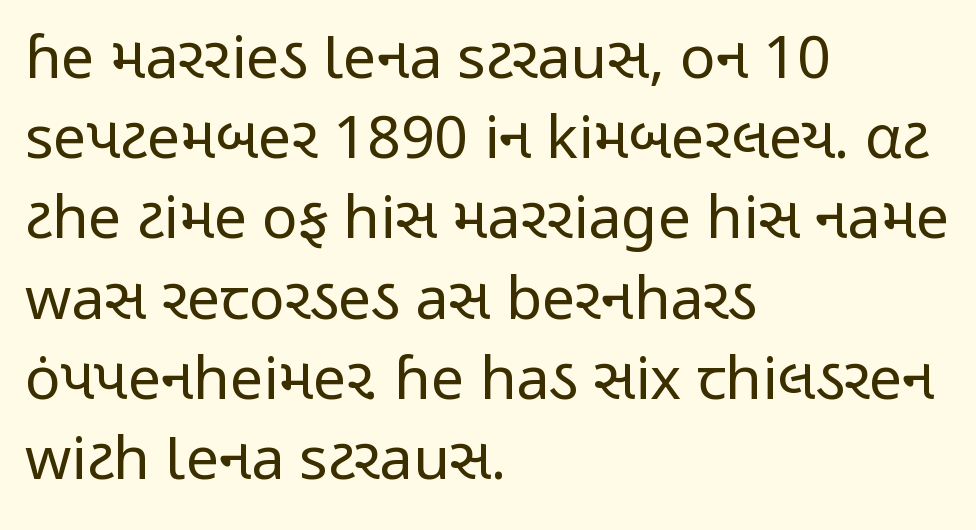
The image shows 59 px regular-weight, condensed sans-serif type, upright; set left-aligned, normal line spacing (1.36x), normal letter spacing, not underlined; low stroke contrast and a medium x-height.
